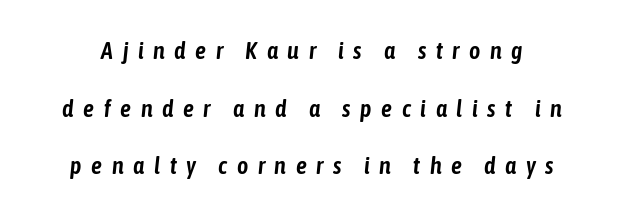
Tall strokes in this sample are angled rather than plumb. Type without underlining. Here the glyphs are tracked loosely, breaking word shapes into spaced letters. Leading is clearly above the norm, producing a sparse column.
